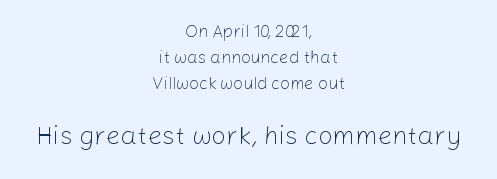
The image shows 26 px text type, upright; set centered, normal line spacing (1.52x), normal letter spacing, not underlined; the second (bottom) block is 1.53x larger.
